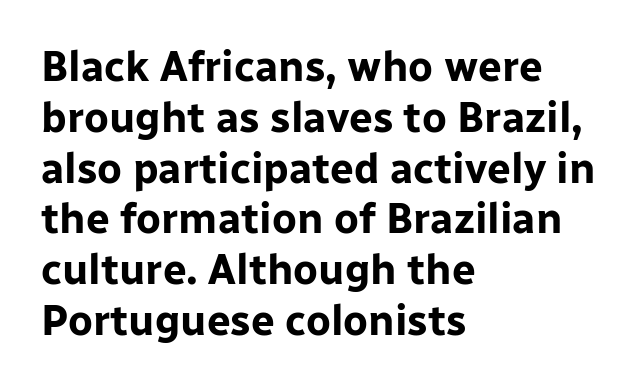
The image shows 42 px bold sans-serif type, upright; set left-aligned, line spacing 1.21x, normal letter spacing, not underlined; low stroke contrast and a medium x-height.
